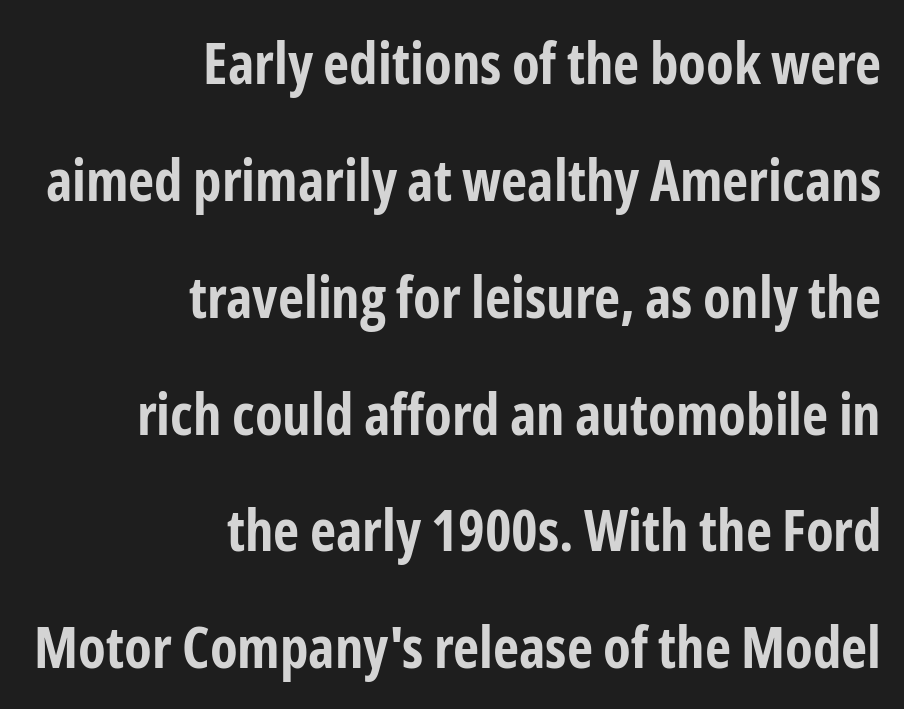
Q: Is the text bold? A: Yes.
Q: Is the text italic (slanted)? A: No, it is upright.
Q: Is the typeface a serif or a sans-serif typeface? A: Sans-serif.
Q: Is the text underlined? A: No.
Q: How is the paragraph aligned? A: Right-aligned.
Q: Is the spacing between letters normal or unusually wide? A: Normal.
Q: Is the spacing between lines tight, normal or loose? A: Loose.
Q: Width (condensed, normal, or wide)? A: Condensed.
Q: Stroke contrast? A: Low.
Q: x-height? A: Medium.
Q: Monospaced? A: No.
